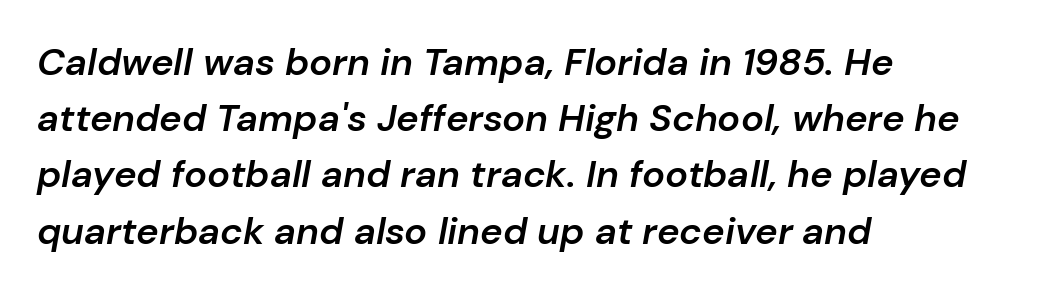
{"italic": "yes", "lean": "right", "slant_degrees": 10, "bold": "semi", "weight": "semibold", "width": "normal", "stroke_contrast": "low", "x_height": "medium", "monospaced": "no", "underline": "no", "align": "left", "line_spacing": "normal", "line_spacing_ratio": 1.48, "letter_spacing": "normal", "letter_spacing_em": 0.0, "glyph_px": 38}
